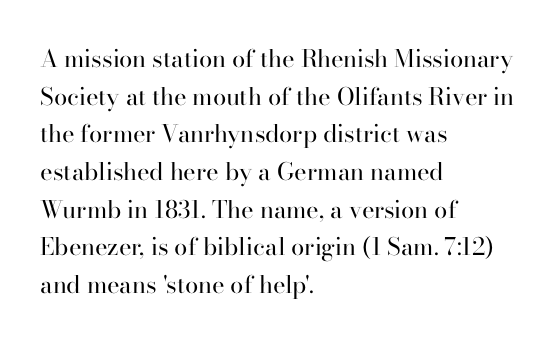
{"italic": "no", "bold": "no", "underline": "no", "align": "left", "line_spacing": "normal", "line_spacing_ratio": 1.57, "letter_spacing": "normal", "letter_spacing_em": 0.0, "glyph_px": 24}
